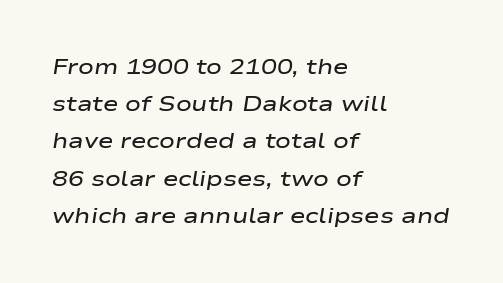
Every character sits at an angle, as italics do. The ragged edge is on the right, which tells us the setting is flush left. Students, this is semibold: more ink than regular, less than bold. Each word holds together tightly as a unit, with standard inter-letter gaps. Underline: absent.
